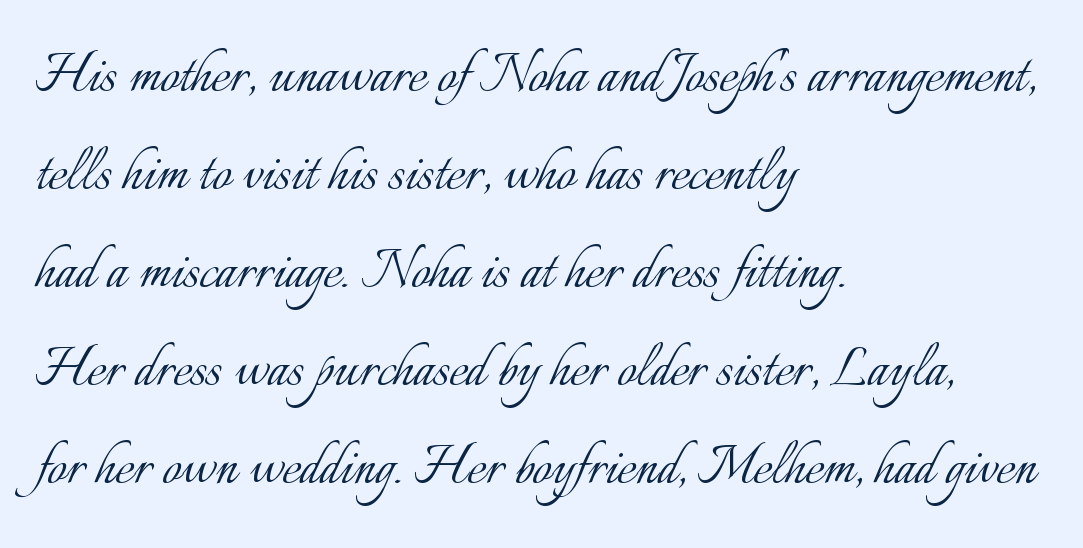
Every row of glyphs begins at an identical x-position on the left. The passage shown stacks its lines at a standard gap. Letter spacing: default. Spacing verdict: proportional, widths tailored to each character. No word sits above an underline.
